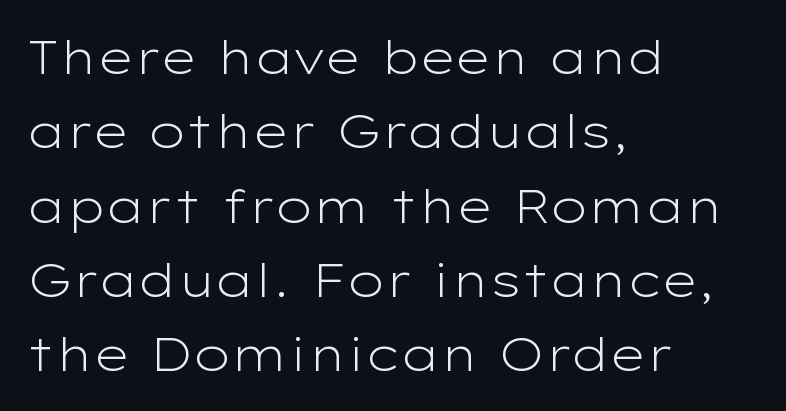
These lines keep a tight, regular rhythm from letter to letter. Is this a heavy cut? Hardly; it is regular or lighter. This sample is left-justified, so line endings fall wherever the words run out. Regular leading.
